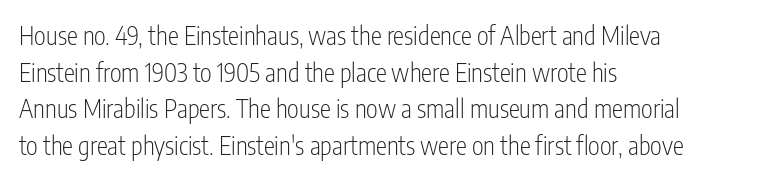
{"italic": "no", "bold": "no", "underline": "no", "align": "left", "line_spacing": "normal", "line_spacing_ratio": 1.47, "letter_spacing": "normal", "letter_spacing_em": 0.0, "glyph_px": 25}
